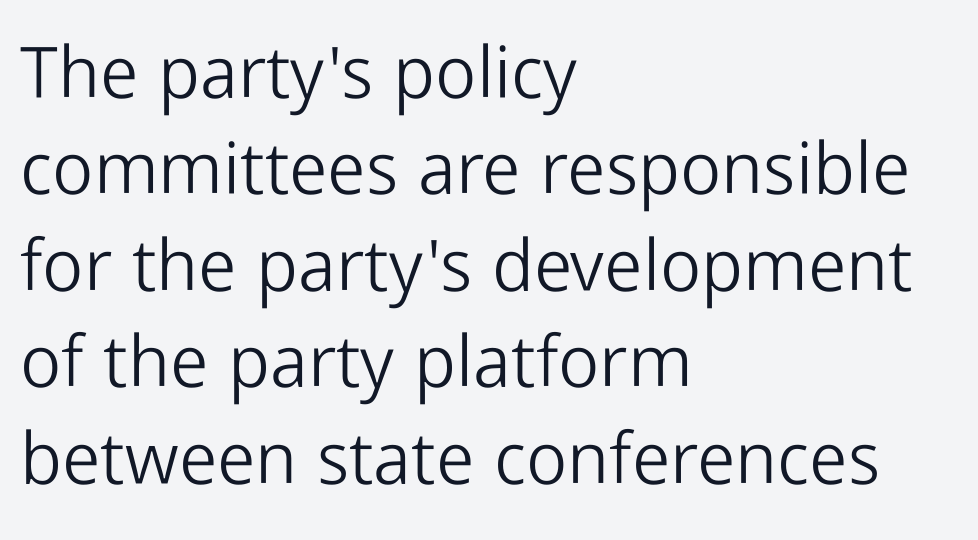
Q: Is the text bold? A: No.
Q: Is the text italic (slanted)? A: No, it is upright.
Q: Is the typeface a serif or a sans-serif typeface? A: Sans-serif.
Q: Is the text underlined? A: No.
Q: How is the paragraph aligned? A: Left-aligned.
Q: Is the spacing between letters normal or unusually wide? A: Normal.
Q: Is the spacing between lines tight, normal or loose? A: Normal.
Q: Width (condensed, normal, or wide)? A: Normal.
Q: Stroke contrast? A: Low.
Q: x-height? A: Medium.
Q: Monospaced? A: No.
